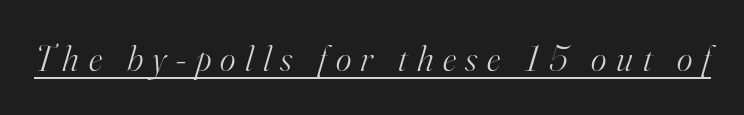
Q: Is the text bold? A: No.
Q: Is the text italic (slanted)? A: Yes, it leans right by about 16 degrees.
Q: Is the typeface a serif or a sans-serif typeface? A: Serif.
Q: Is the text underlined? A: Yes.
Q: Is the spacing between letters normal or unusually wide? A: Unusually wide.
Q: Width (condensed, normal, or wide)? A: Normal.
Q: Stroke contrast? A: High.
Q: x-height? A: Small.
Q: Monospaced? A: No.
